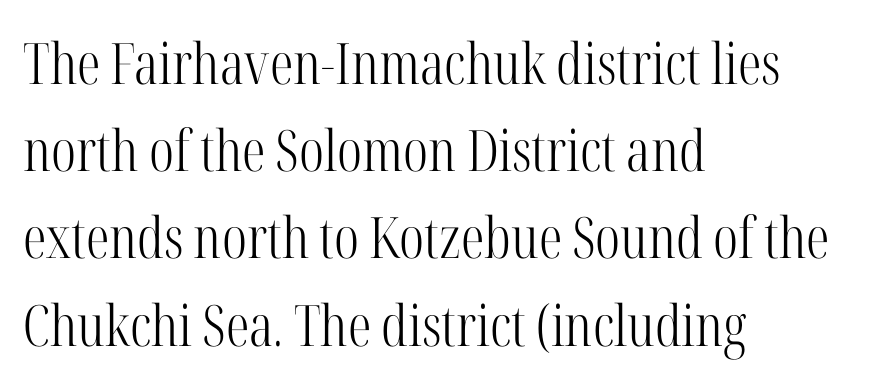
The image shows 57 px light, condensed serif type, upright; set left-aligned, normal line spacing (1.53x), normal letter spacing, not underlined; high stroke contrast and a medium x-height.
